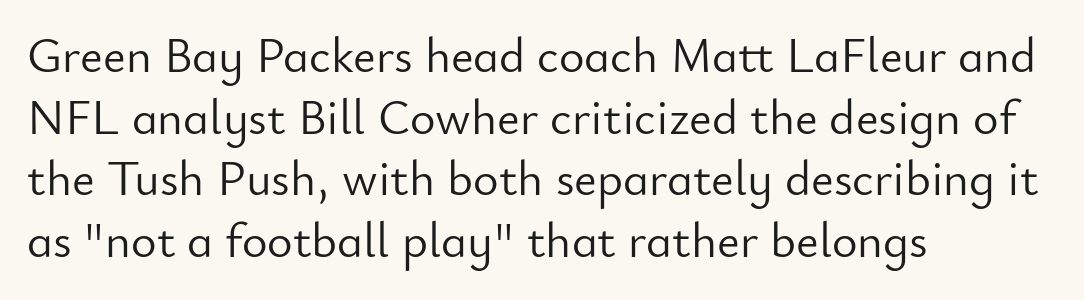
Q: Is the text bold? A: No.
Q: Is the text italic (slanted)? A: No, it is upright.
Q: Is the typeface a serif or a sans-serif typeface? A: Sans-serif.
Q: Is the text underlined? A: No.
Q: How is the paragraph aligned? A: Left-aligned.
Q: Is the spacing between letters normal or unusually wide? A: Normal.
Q: Is the spacing between lines tight, normal or loose? A: Normal.
Q: Width (condensed, normal, or wide)? A: Normal.
Q: Stroke contrast? A: Low.
Q: x-height? A: Small.
Q: Monospaced? A: No.
